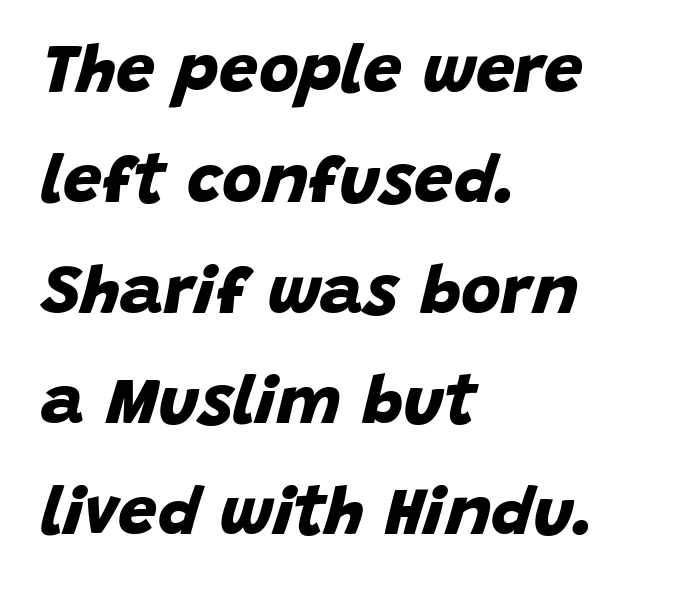
The image shows 69 px bold sans-serif type; set left-aligned, normal line spacing (1.6x), normal letter spacing, not underlined; low stroke contrast and a large x-height.
